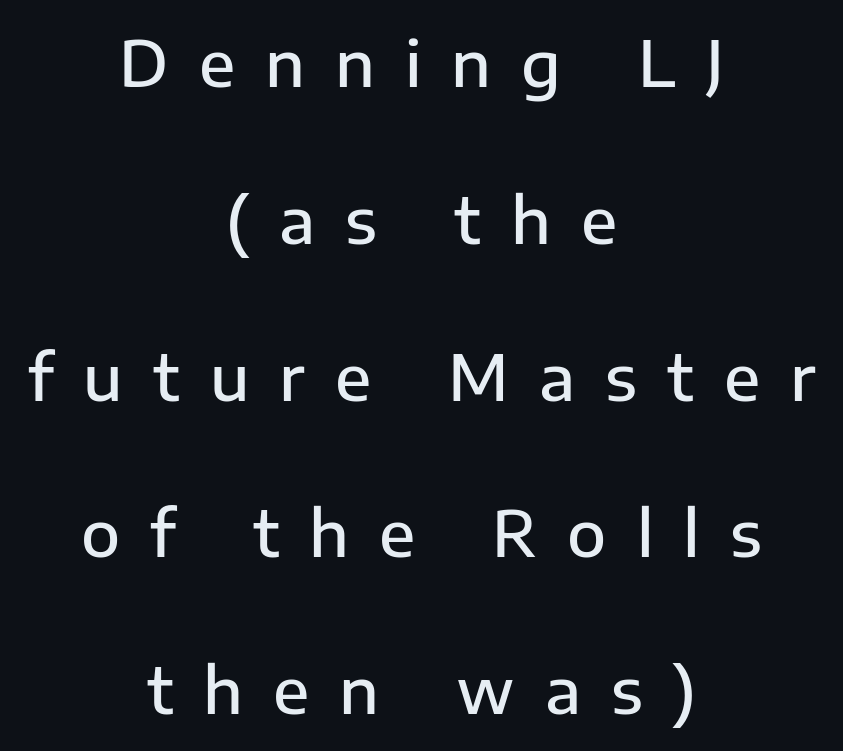
Baseline-to-baseline distance is far greater than the letter height. The lettering stays uniformly vertical, giving the passage a roman look. This sample has the flowing, uneven cadence of proportional lettering. Typographically, this falls in the sans-serif category.
